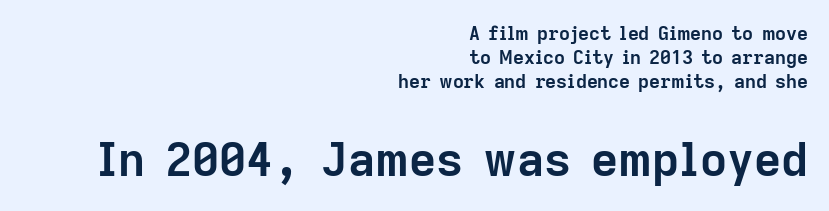
{"serif": "no", "italic": "no", "bold": "yes", "weight": "semibold", "width": "normal", "stroke_contrast": "low", "x_height": "medium", "monospaced": "no", "underline": "no", "align": "right", "line_spacing": "normal", "line_spacing_ratio": 1.26, "letter_spacing": "normal", "letter_spacing_em": 0.0, "larger_block": "second", "size_ratio": 2.47, "glyph_px": 47}
